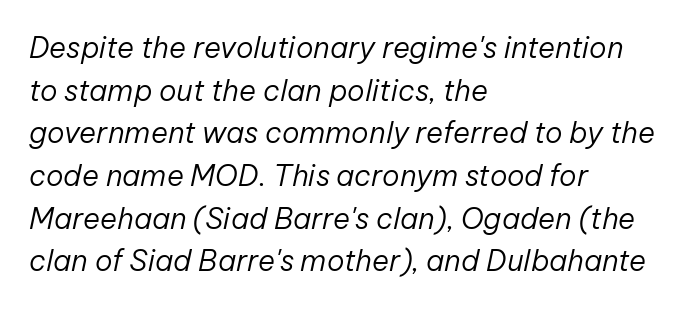
{"italic": "yes", "lean": "right", "slant_degrees": 12, "bold": "no", "weight": "regular", "width": "normal", "stroke_contrast": "low", "x_height": "medium", "monospaced": "no", "underline": "no", "align": "left", "line_spacing": "normal", "line_spacing_ratio": 1.47, "letter_spacing": "normal", "letter_spacing_em": 0.0, "glyph_px": 29}
